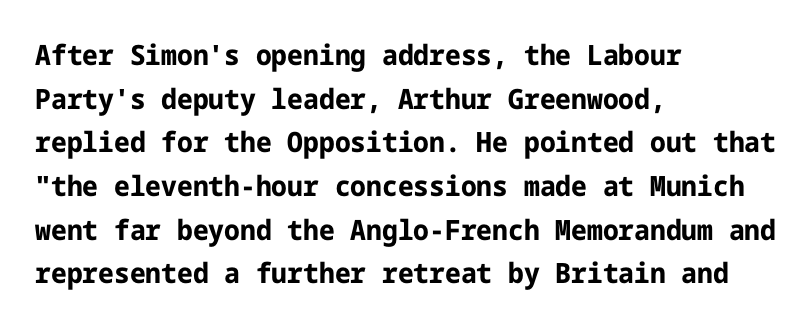
Q: Is the text bold? A: Yes.
Q: Is the text italic (slanted)? A: No, it is upright.
Q: Is the typeface a serif or a sans-serif typeface? A: Sans-serif.
Q: Is the text underlined? A: No.
Q: How is the paragraph aligned? A: Left-aligned.
Q: Is the spacing between letters normal or unusually wide? A: Normal.
Q: Is the spacing between lines tight, normal or loose? A: Normal.
Q: Width (condensed, normal, or wide)? A: Normal.
Q: Stroke contrast? A: Low.
Q: x-height? A: Medium.
